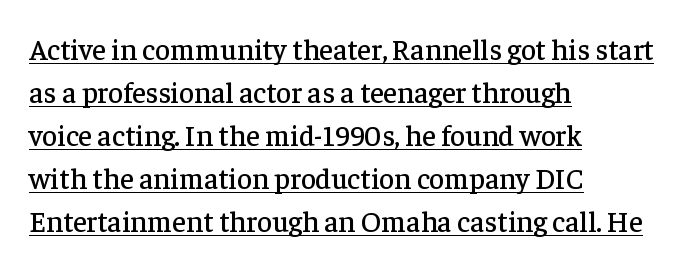
The image shows 29 px serif type, upright; set left-aligned, normal line spacing (1.48x), normal letter spacing, underlined; low stroke contrast and a medium x-height.
